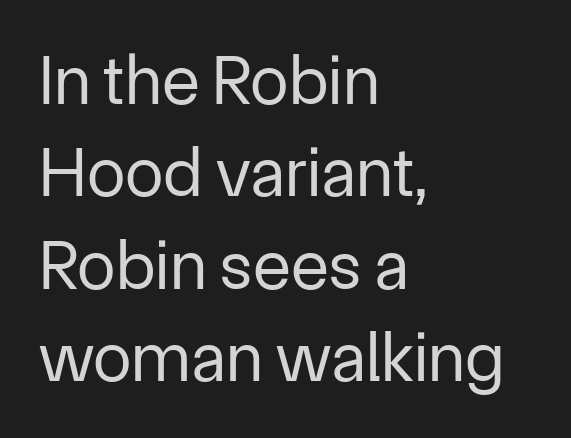
The passage shown is not underscored anywhere. To sum up the face: it is a sans, with no serifs. Looks like regular typesetting: each glyph gets only the width it needs. The weight tops out at a normal text grade.
